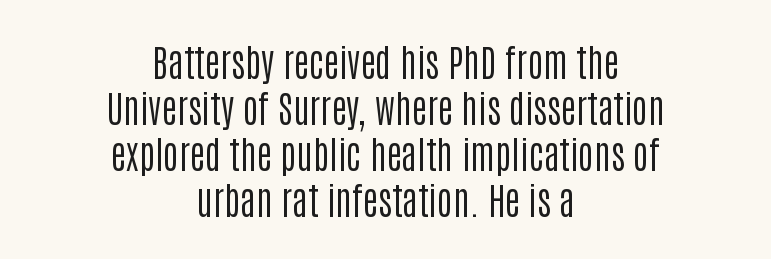
The text was rendered using a sans face with plain stroke endings. Letters rest on an invisible, unmarked baseline. Character widths vary here, with narrow letters taking less room than wide ones. On a weight scale, this lands at 450 or below.
